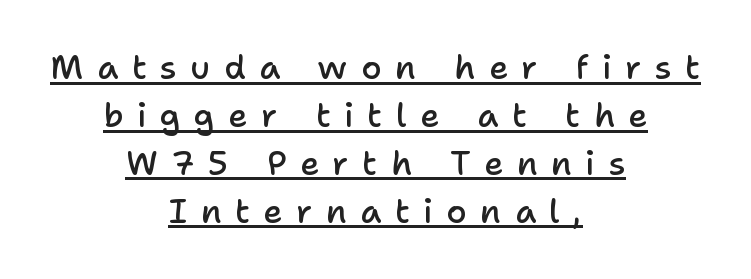
{"serif": "no", "italic": "no", "bold": "semi", "weight": "semibold", "width": "normal", "stroke_contrast": "low", "x_height": "medium", "monospaced": "no", "underline": "yes", "align": "center", "line_spacing": "normal", "line_spacing_ratio": 1.45, "letter_spacing": "wide", "letter_spacing_em": 0.41, "glyph_px": 33}
